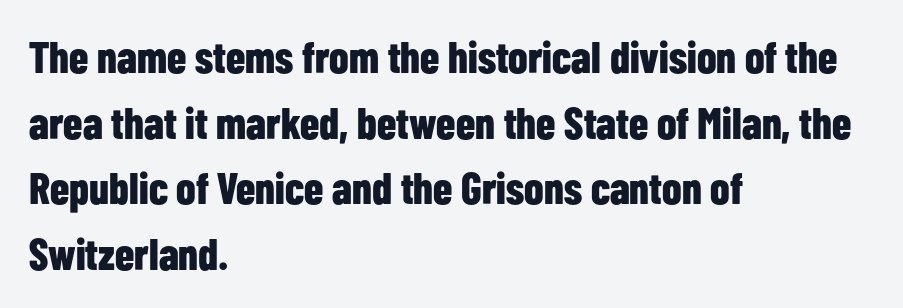
The image shows 44 px bold, condensed sans-serif type, upright; set left-aligned, normal line spacing (1.49x), normal letter spacing, not underlined; low stroke contrast and a medium x-height.
